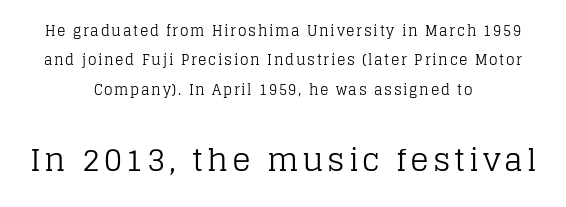
{"serif": "yes", "italic": "no", "bold": "no", "weight": "regular", "width": "normal", "stroke_contrast": "low", "x_height": "large", "monospaced": "no", "underline": "no", "align": "center", "line_spacing": "loose", "line_spacing_ratio": 2.1, "larger_block": "second", "size_ratio": 2.21, "glyph_px": 31}
